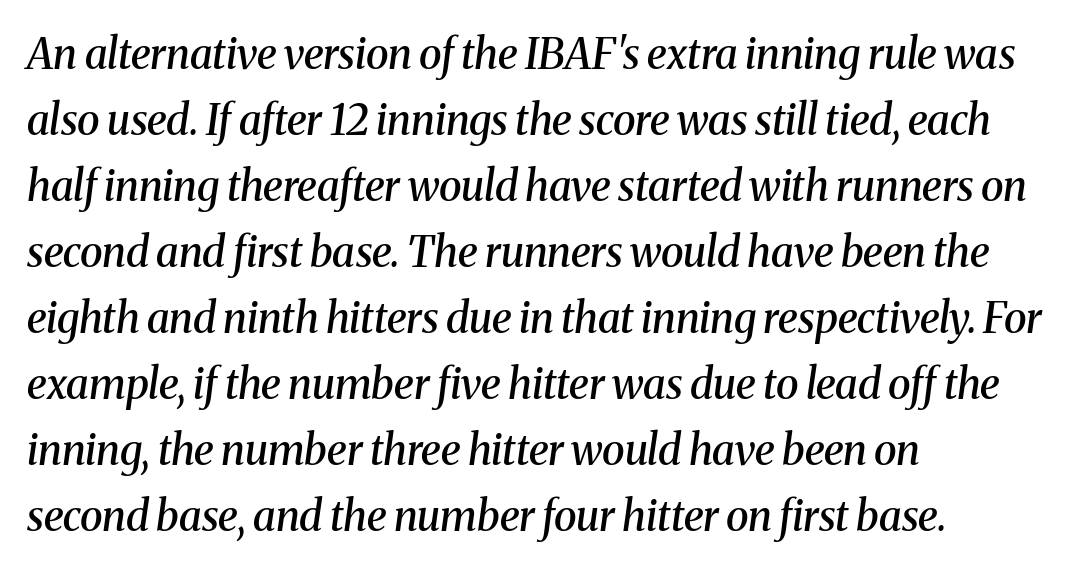
Q: Is the text bold? A: Semi-bold.
Q: Is the text italic (slanted)? A: Yes, it leans right by about 8 degrees.
Q: Is the typeface a serif or a sans-serif typeface? A: Serif.
Q: Is the text underlined? A: No.
Q: How is the paragraph aligned? A: Left-aligned.
Q: Is the spacing between letters normal or unusually wide? A: Normal.
Q: Is the spacing between lines tight, normal or loose? A: Normal.
Q: Width (condensed, normal, or wide)? A: Normal.
Q: Stroke contrast? A: Medium.
Q: x-height? A: Medium.
Q: Monospaced? A: No.
